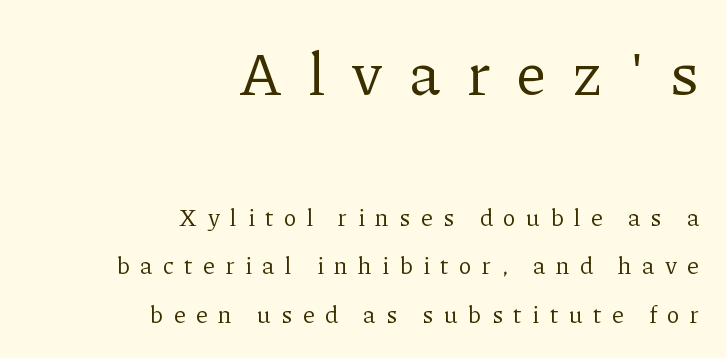
Anything drawn beneath the words? Only blank space. The letters advance in unequal steps, a hallmark of proportional type. The text was rendered using a seriffed face with decorative stroke endings. The gaps between neighbouring characters are conspicuously large.
